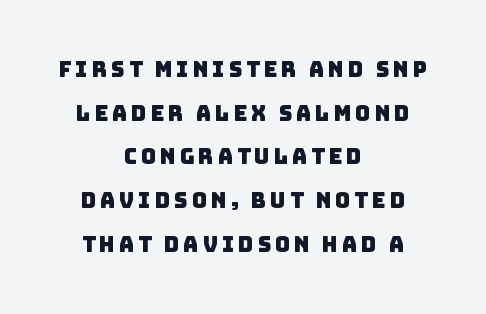
Q: Is the text underlined? A: No.
Q: How is the paragraph aligned? A: Centered.
Q: Is the spacing between lines tight, normal or loose? A: Loose.
